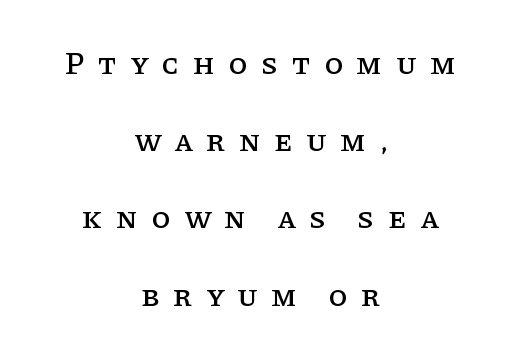
The image shows 31 px serif type, upright; set centered, loose line spacing (2.49x), unusually wide letter spacing (+0.43 em), not underlined; low stroke contrast and a large x-height.
